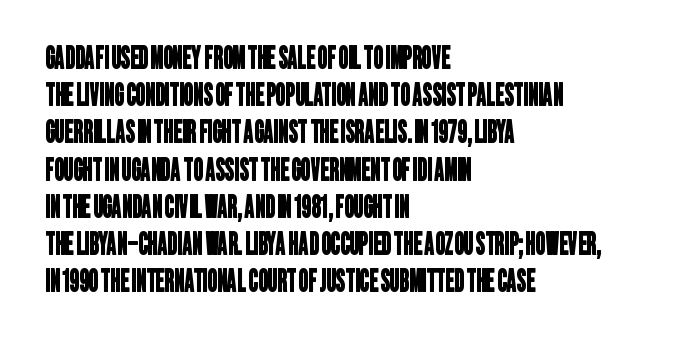
No extra tracking has been applied to these lines. Letters rest on an invisible, unmarked baseline. A typesetter would call this proportional, since set widths differ per character. The typeface chosen for these lines omits serifs.
